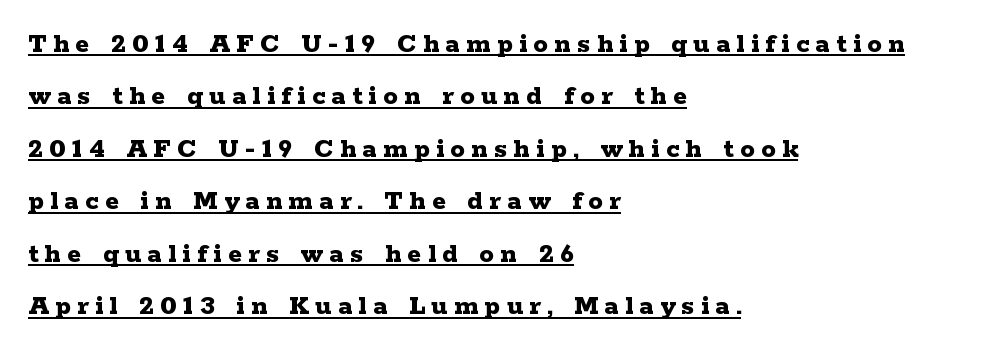
The image shows 29 px bold, wide serif type, upright; set left-aligned, line spacing 1.81x, unusually wide letter spacing (+0.22 em), underlined; low stroke contrast and a medium x-height.
